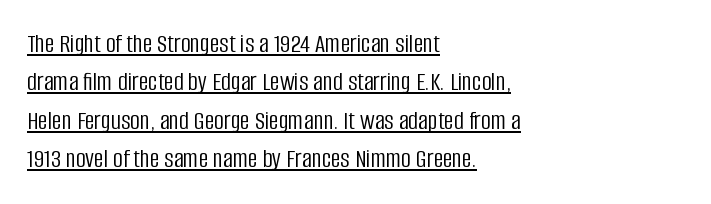
Q: Is the text bold? A: No.
Q: Is the text italic (slanted)? A: No, it is upright.
Q: Is the text underlined? A: Yes.
Q: How is the paragraph aligned? A: Left-aligned.
Q: Is the spacing between letters normal or unusually wide? A: Normal.
Q: Is the spacing between lines tight, normal or loose? A: Normal.
